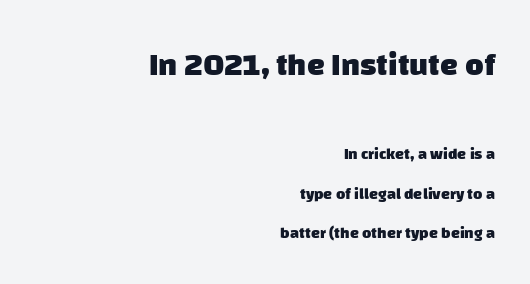
Q: Is the text bold? A: Yes.
Q: Is the typeface a serif or a sans-serif typeface? A: Sans-serif.
Q: Is the text underlined? A: No.
Q: How is the paragraph aligned? A: Right-aligned.
Q: Is the spacing between letters normal or unusually wide? A: Normal.
Q: Is the spacing between lines tight, normal or loose? A: Loose.
Q: Which block of text is set in a larger size, the first (top) or the second (bottom)? A: The first (top) one.
Q: Width (condensed, normal, or wide)? A: Normal.
Q: Stroke contrast? A: Low.
Q: x-height? A: Large.
Q: Monospaced? A: No.
